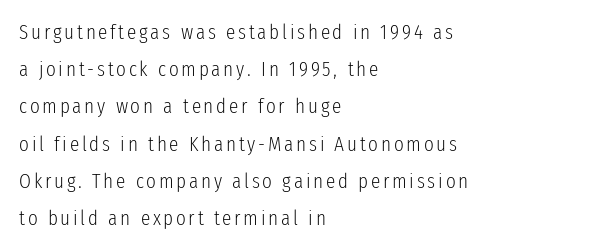
{"italic": "no", "bold": "no", "underline": "no", "align": "left", "line_spacing_ratio": 1.77, "glyph_px": 21}
